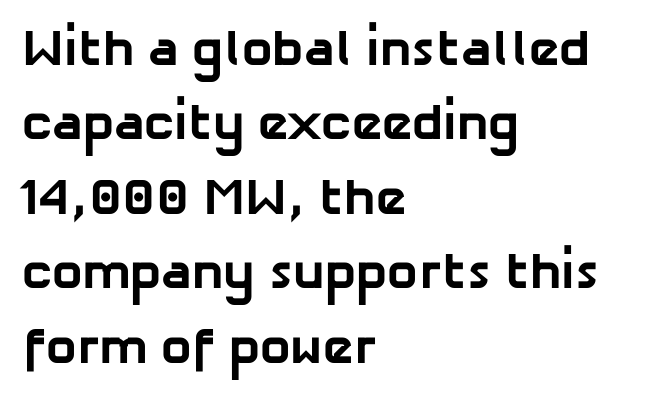
{"serif": "no", "bold": "yes", "weight": "bold", "width": "normal", "stroke_contrast": "low", "x_height": "medium", "monospaced": "no", "underline": "no", "align": "left", "line_spacing": "normal", "line_spacing_ratio": 1.46, "letter_spacing": "normal", "letter_spacing_em": 0.0, "glyph_px": 51}
